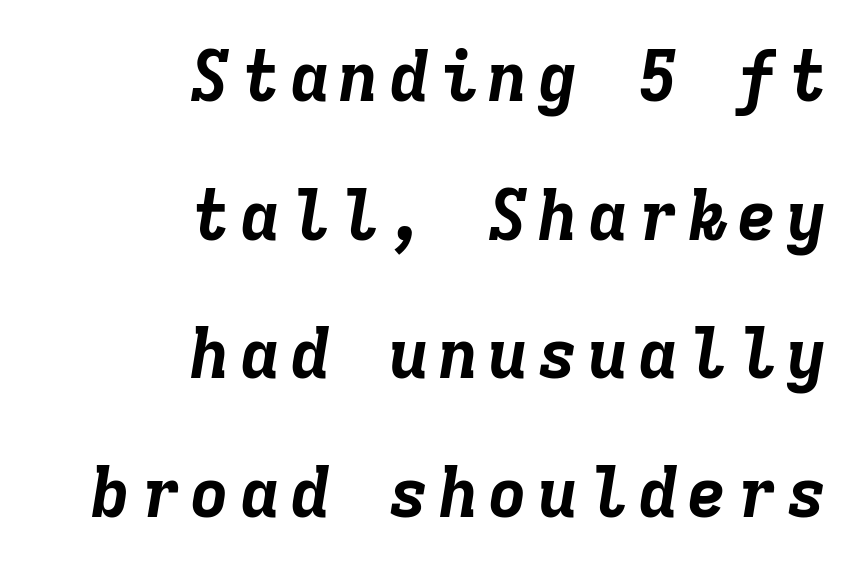
Which margin do the lines hug? The right one — the left edge is uneven. The letters march in equal steps, a hallmark of fixed-pitch type. This sample trades compactness for vertical openness between lines. The font is running at its bold setting. Italic? Definitely — the glyphs are oblique.
